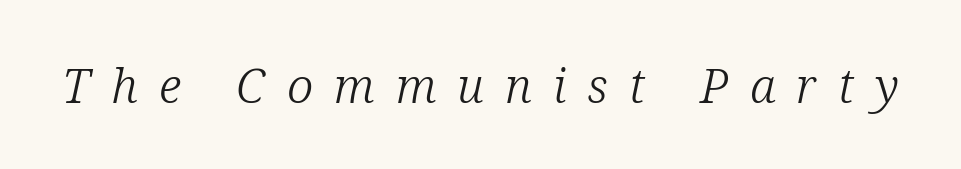
{"serif": "yes", "italic": "yes", "lean": "right", "slant_degrees": 12, "bold": "no", "weight": "light", "width": "normal", "stroke_contrast": "low", "x_height": "medium", "monospaced": "no", "underline": "no", "letter_spacing": "wide", "letter_spacing_em": 0.44, "glyph_px": 48}
